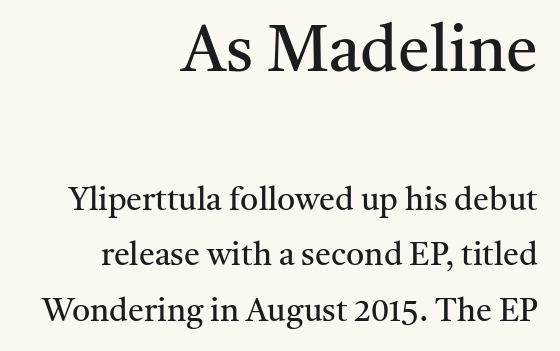
{"serif": "yes", "italic": "no", "bold": "no", "weight": "regular", "width": "normal", "stroke_contrast": "medium", "x_height": "medium", "monospaced": "no", "underline": "no", "align": "right", "line_spacing_ratio": 1.74, "letter_spacing": "normal", "letter_spacing_em": 0.0, "larger_block": "first", "size_ratio": 2.0, "glyph_px": 64}
